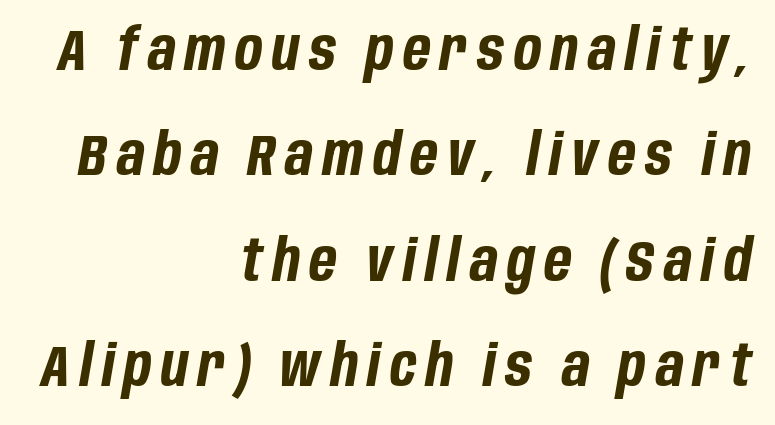
{"italic": "yes", "lean": "right", "slant_degrees": 10, "bold": "yes", "weight": "bold", "width": "condensed", "stroke_contrast": "low", "x_height": "large", "monospaced": "no", "underline": "no", "align": "right", "line_spacing_ratio": 1.85, "glyph_px": 57}
